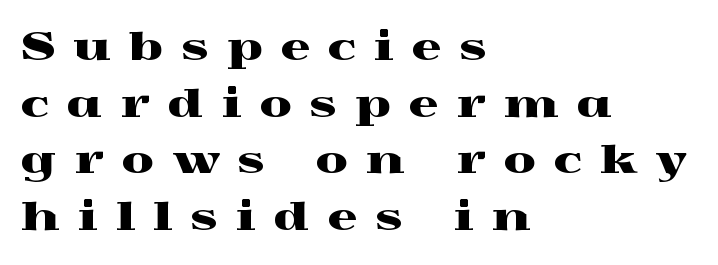
Q: Is the text italic (slanted)? A: No, it is upright.
Q: Is the typeface a serif or a sans-serif typeface? A: Serif.
Q: Is the text underlined? A: No.
Q: How is the paragraph aligned? A: Left-aligned.
Q: Is the spacing between letters normal or unusually wide? A: Unusually wide.
Q: Is the spacing between lines tight, normal or loose? A: Normal.
Q: Width (condensed, normal, or wide)? A: Wide.
Q: x-height? A: Medium.
Q: Monospaced? A: No.
